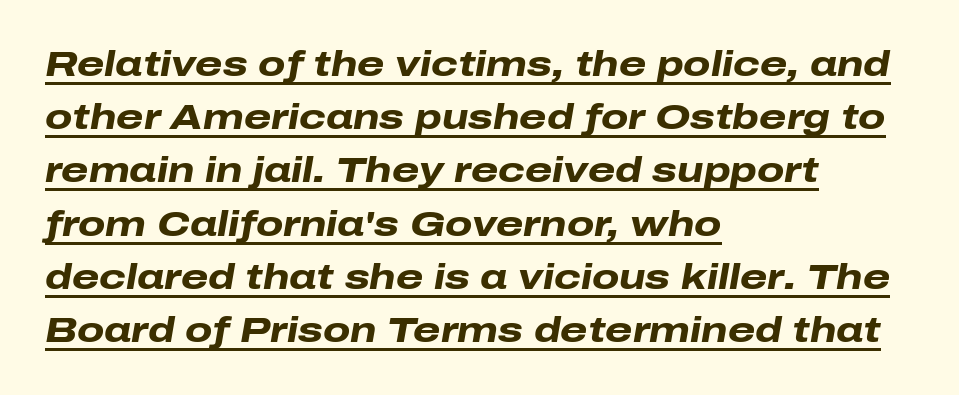
{"italic": "yes", "lean": "right", "slant_degrees": 10, "bold": "yes", "weight": "heavy", "width": "wide", "stroke_contrast": "low", "x_height": "medium", "monospaced": "no", "underline": "yes", "align": "left", "line_spacing": "normal", "line_spacing_ratio": 1.52, "letter_spacing": "normal", "letter_spacing_em": 0.0, "glyph_px": 35}
